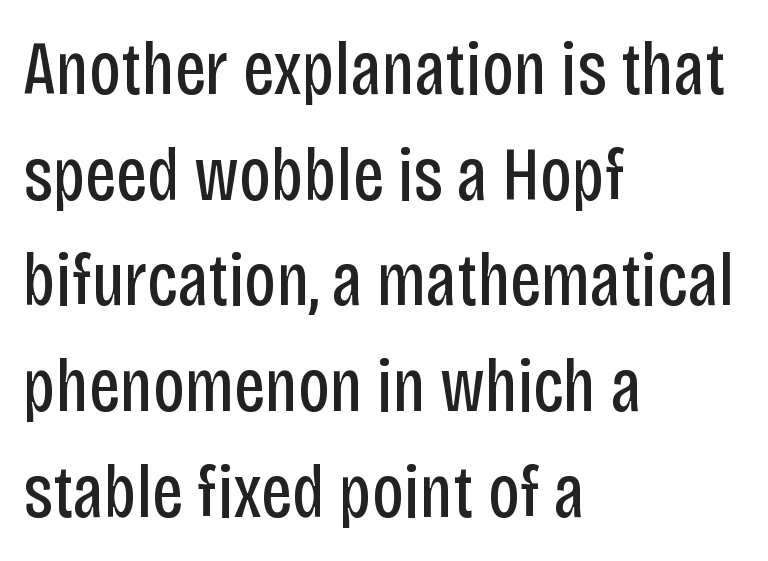
{"serif": "no", "italic": "no", "bold": "no", "weight": "regular", "width": "condensed", "stroke_contrast": "low", "x_height": "large", "monospaced": "no", "underline": "no", "align": "left", "line_spacing": "normal", "line_spacing_ratio": 1.39, "letter_spacing": "normal", "letter_spacing_em": 0.0, "glyph_px": 76}
